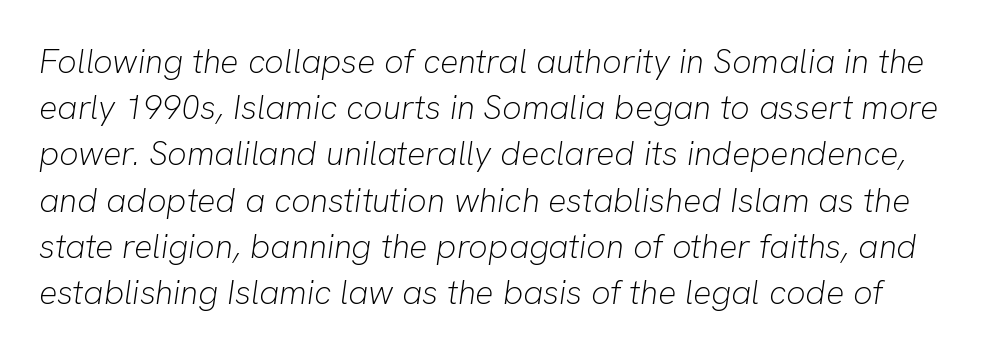
Only glyphs here, with clear space below each row. Looks like regular typesetting: each glyph gets only the width it needs. You can tell it's italic because the verticals aren't actually vertical. Weight: regular or lighter. The horizontal fit of the characters is conventional and even.
